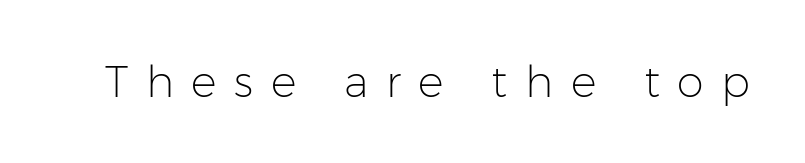
Students, note that the glyphs here are deliberately spaced far apart. The lettering stays uniformly vertical, giving the passage a roman look. The letters look calm and open, with moderate or lighter stems. The string is rendered with underlining switched off.
